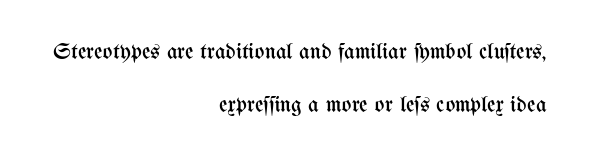
The image shows 23 px text type, upright; set right-aligned, loose line spacing (2.31x), normal letter spacing, not underlined.
